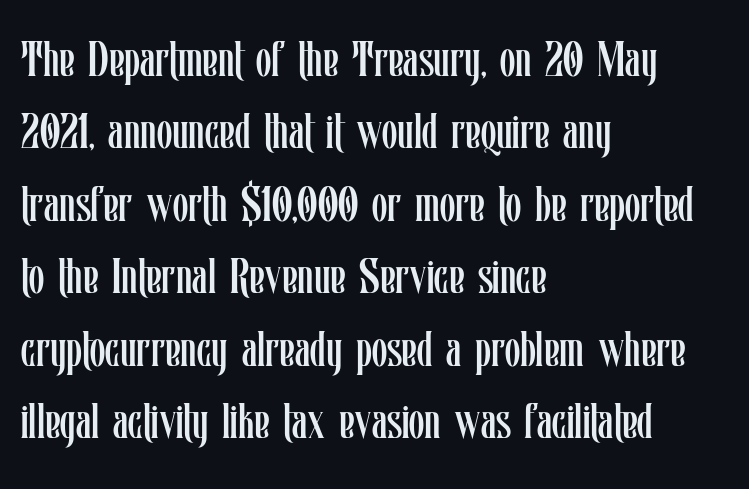
Q: Is the text bold? A: No.
Q: Is the text italic (slanted)? A: No, it is upright.
Q: Is the text underlined? A: No.
Q: How is the paragraph aligned? A: Left-aligned.
Q: Is the spacing between letters normal or unusually wide? A: Normal.
Q: Is the spacing between lines tight, normal or loose? A: Normal.
Q: Width (condensed, normal, or wide)? A: Condensed.
Q: Stroke contrast? A: Low.
Q: x-height? A: Medium.
Q: Monospaced? A: No.
